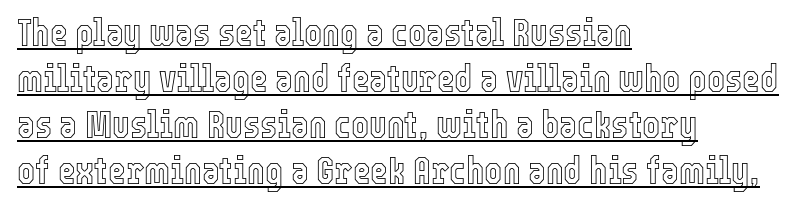
The image shows 38 px condensed type, upright; set left-aligned, line spacing 1.21x, normal letter spacing, underlined; a medium x-height.
